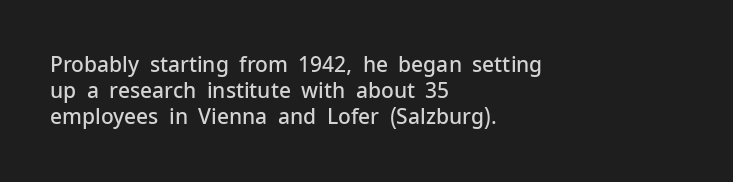
The image shows 21 px text type, upright; set left-aligned, line spacing 1.24x, normal letter spacing, not underlined.
